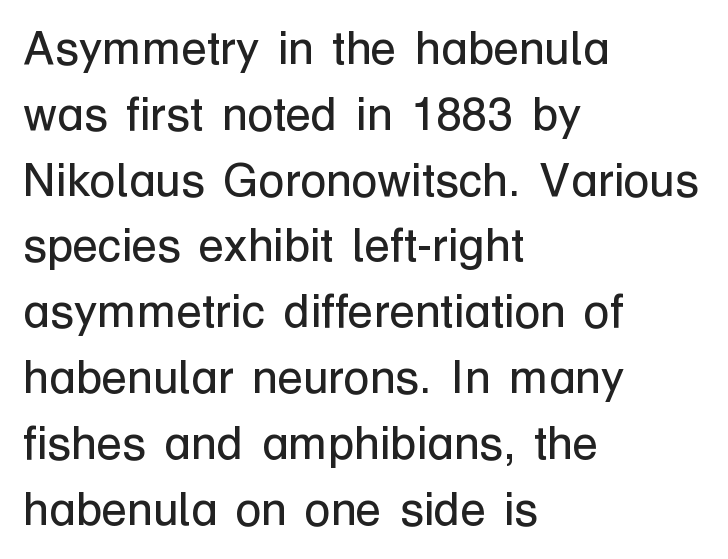
{"serif": "no", "italic": "no", "bold": "no", "weight": "regular", "width": "normal", "stroke_contrast": "low", "x_height": "medium", "monospaced": "no", "underline": "no", "align": "left", "line_spacing": "normal", "line_spacing_ratio": 1.4, "letter_spacing": "normal", "letter_spacing_em": 0.0, "glyph_px": 47}
